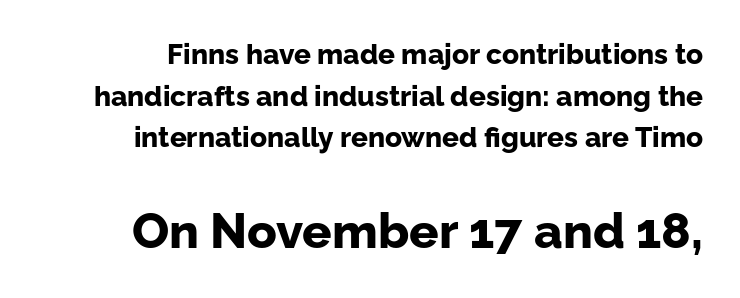
The image shows 49 px bold sans-serif type, upright; set normal line spacing (1.49x), normal letter spacing, not underlined; the second (bottom) block is 1.75x larger; low stroke contrast and a medium x-height.
